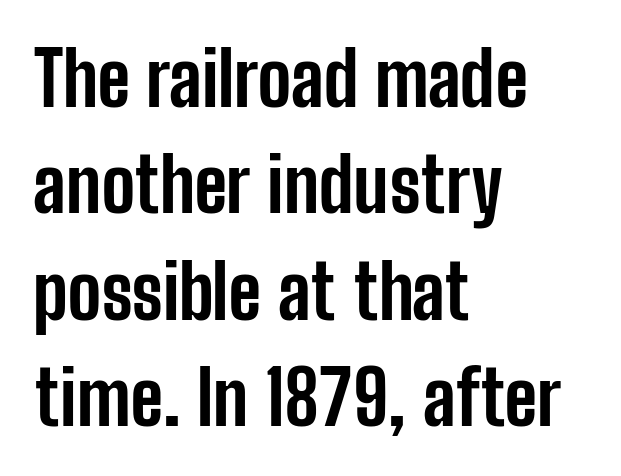
The glyphs have the mass of a bold cut. Leftover space on each line is placed entirely after the last word. Type without underlining. One glance says typical: line gaps are just what's usual.
